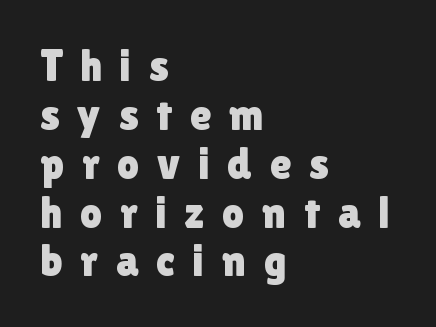
Q: Is the text italic (slanted)? A: No, it is upright.
Q: Is the typeface a serif or a sans-serif typeface? A: Sans-serif.
Q: Is the text underlined? A: No.
Q: How is the paragraph aligned? A: Left-aligned.
Q: Is the spacing between letters normal or unusually wide? A: Unusually wide.
Q: Is the spacing between lines tight, normal or loose? A: Tight.
Q: Width (condensed, normal, or wide)? A: Normal.
Q: x-height? A: Medium.
Q: Monospaced? A: No.
